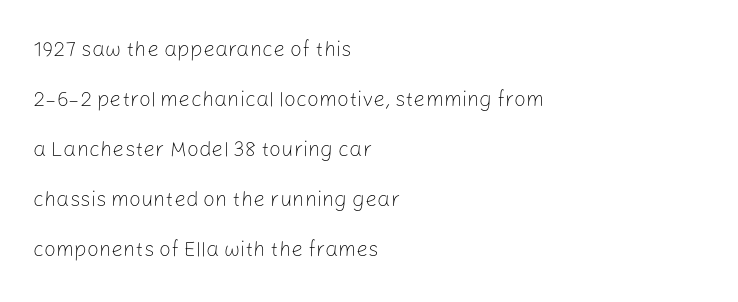
Words appear dense and cohesive because spacing is normal. Style check: upright. This sample trades compactness for vertical openness between lines. This rendering features lettering with no underline.
